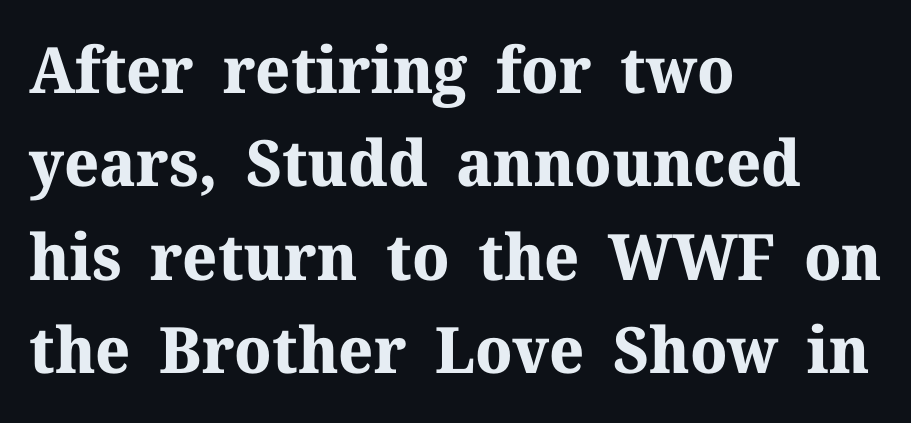
Nobody touched the tracking dial on this one. A typesetter would label this face a serif. Compared with a centered layout, this one pins lines to the left instead. Varying glyph widths throughout — classic text-font behaviour. Its strokes are broad and dark, the hallmark of bold type.
